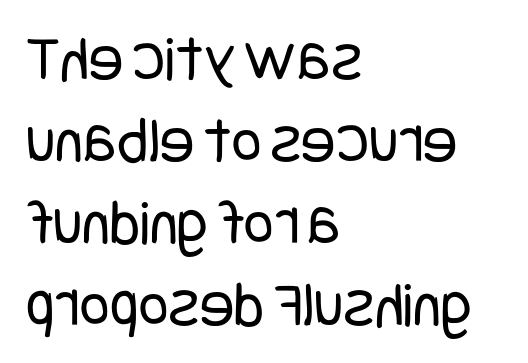
{"serif": "no", "italic": "no", "bold": "no", "weight": "regular", "width": "condensed", "stroke_contrast": "low", "x_height": "large", "underline": "no", "align": "left", "line_spacing": "normal", "line_spacing_ratio": 1.26, "letter_spacing": "normal", "letter_spacing_em": 0.0, "glyph_px": 65}
